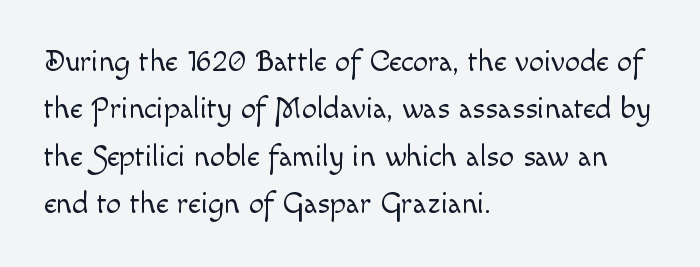
{"italic": "no", "bold": "no", "weight": "light", "width": "normal", "x_height": "small", "monospaced": "no", "underline": "no", "align": "left", "line_spacing": "normal", "line_spacing_ratio": 1.58, "letter_spacing": "normal", "letter_spacing_em": 0.0, "glyph_px": 30}
